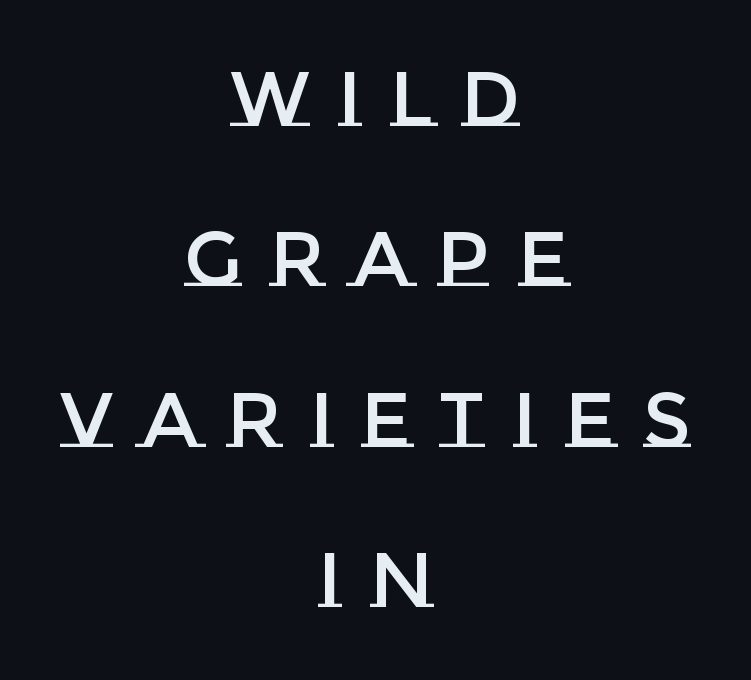
{"italic": "no", "width": "normal", "stroke_contrast": "low", "x_height": "large", "monospaced": "no", "underline": "no", "align": "center", "line_spacing": "loose", "line_spacing_ratio": 2.11, "letter_spacing": "wide", "letter_spacing_em": 0.37, "glyph_px": 76}
